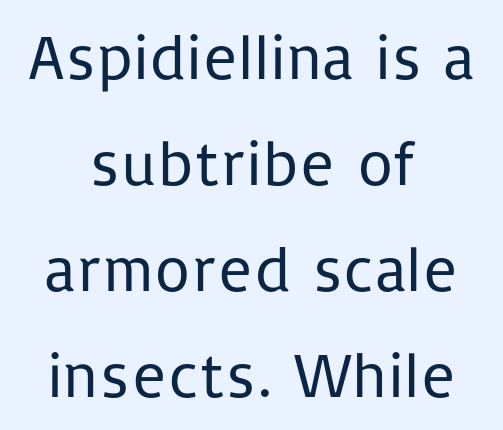
{"serif": "no", "italic": "no", "bold": "no", "weight": "regular", "width": "normal", "stroke_contrast": "low", "x_height": "medium", "monospaced": "no", "underline": "no", "align": "center", "line_spacing": "normal", "line_spacing_ratio": 1.68, "letter_spacing": "normal", "letter_spacing_em": 0.0, "glyph_px": 63}
